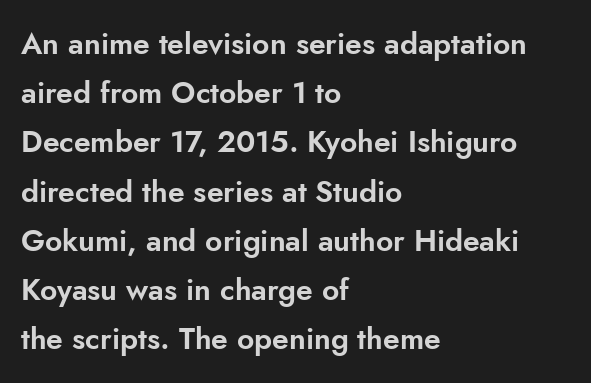
The image shows 30 px sans-serif type, upright; set left-aligned, normal line spacing (1.64x), normal letter spacing, not underlined; low stroke contrast and a small x-height.
